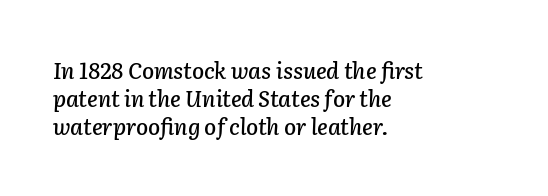
The image shows 22 px text type, italic (leaning right); set left-aligned, normal line spacing (1.28x), normal letter spacing, not underlined.
